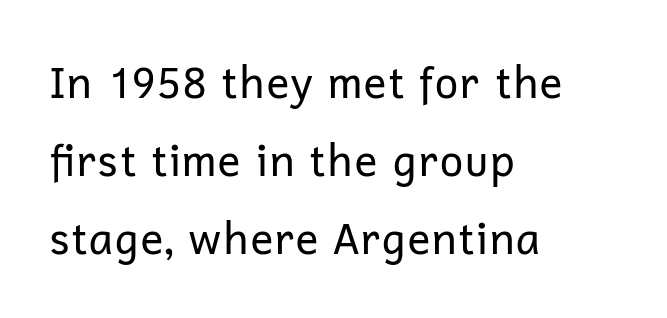
The image shows 43 px regular-weight sans-serif type, upright; set left-aligned, line spacing 1.81x, normal letter spacing, not underlined; low stroke contrast and a medium x-height.
